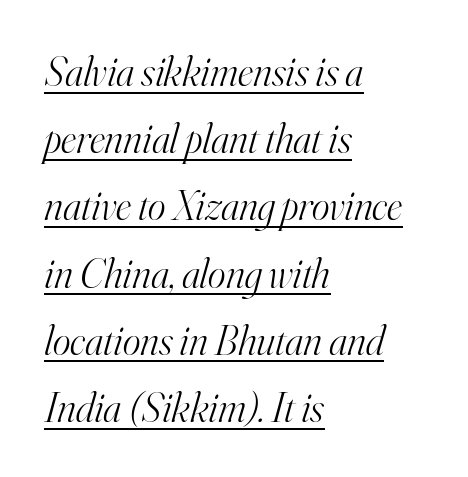
{"serif": "yes", "italic": "yes", "lean": "right", "slant_degrees": 16, "bold": "no", "weight": "light", "width": "normal", "stroke_contrast": "high", "x_height": "small", "monospaced": "no", "underline": "yes", "align": "left", "line_spacing": "normal", "line_spacing_ratio": 1.6, "letter_spacing": "normal", "letter_spacing_em": 0.0, "glyph_px": 42}
